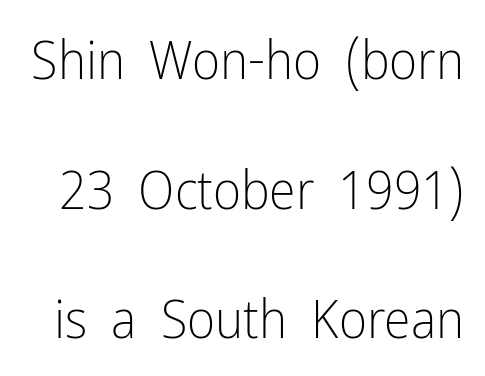
Q: Is the text bold? A: No.
Q: Is the text italic (slanted)? A: No, it is upright.
Q: Is the typeface a serif or a sans-serif typeface? A: Sans-serif.
Q: Is the text underlined? A: No.
Q: Is the spacing between letters normal or unusually wide? A: Normal.
Q: Is the spacing between lines tight, normal or loose? A: Loose.
Q: Width (condensed, normal, or wide)? A: Condensed.
Q: Stroke contrast? A: Low.
Q: x-height? A: Medium.
Q: Monospaced? A: No.
